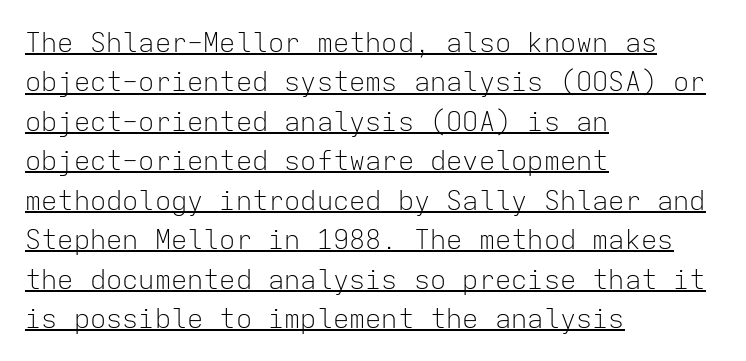
The image shows 27 px text type, upright; set left-aligned, normal line spacing (1.46x), normal letter spacing, underlined.
